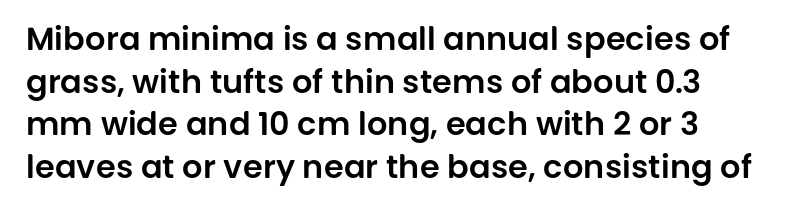
Vertical spacing — default. A roman cut, with each character standing at attention. Each word holds together tightly as a unit, with standard inter-letter gaps. Is this a sans? Yes — the strokes have no serifs. Rule under the text: the space is simply empty. Is this a fixed-width face? No — the glyphs have proportional, varying widths.
